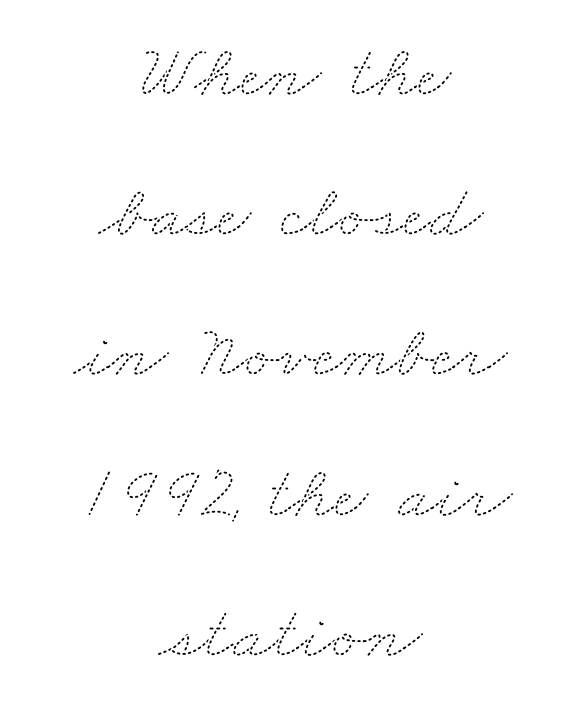
Q: Is the text bold? A: No.
Q: Is the text underlined? A: No.
Q: How is the paragraph aligned? A: Centered.
Q: Is the spacing between letters normal or unusually wide? A: Normal.
Q: Width (condensed, normal, or wide)? A: Wide.
Q: Stroke contrast? A: Medium.
Q: x-height? A: Small.
Q: Monospaced? A: No.
